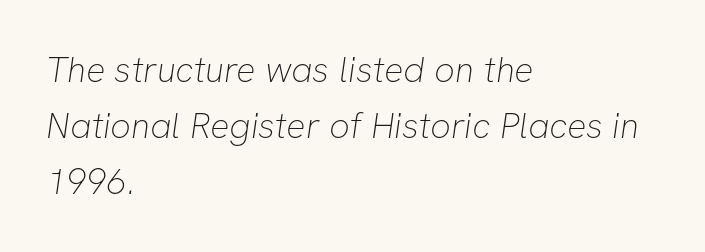
These lines are rendered in a variable-pitch font. Glyph-to-glyph distance matches everyday printed text. I'd call this a sans setting — the letters go barefoot. What's the leading like? Ordinary, nothing unusual.
